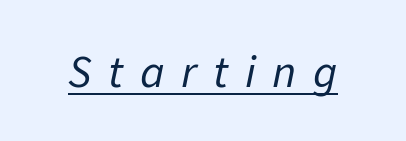
Slanted lettering throughout. The letterforms sit at book weight or below. The specimen includes a rule beneath the text block's lines. A typesetter would call this proportional, since set widths differ per character. Loose tracking; the words dissolve into strings of separated letters.
